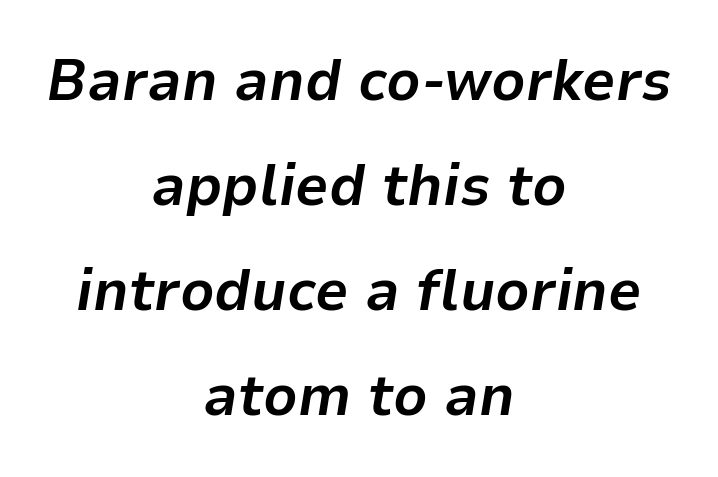
Bare-footed words on every line. Inter-character spacing is left at the font's built-in metrics. Each letter keeps its own natural width here, so spacing adapts to shape. Compared with an ordinary text face, these strokes are far heavier — a full bold.
